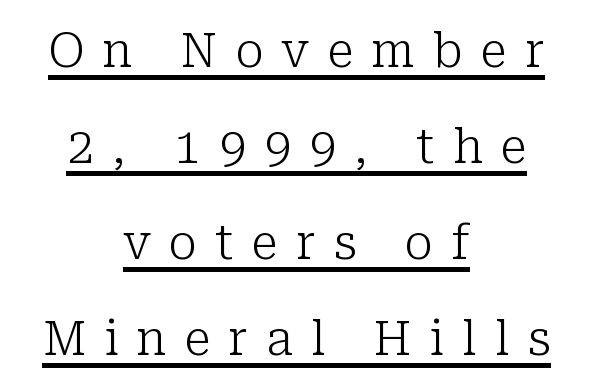
Alignment: centered. This is serif lettering, the kind often seen in printed books. Vertical strokes here are truly vertical. The letterforms stand isolated, each surrounded by extra space. Note the varied advance widths — an 'i' is clearly narrower than an 'm'. This is not heavy type; no bold has been used.
